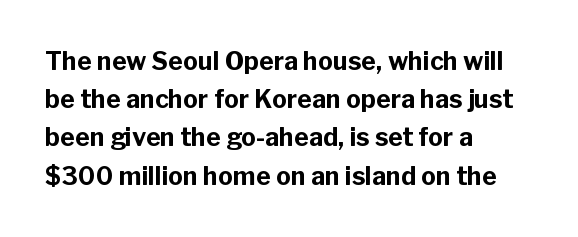
Lines of text with bare space underneath. Quick note: interline space is typical. The line texture is even and compact thanks to regular tracking. The letters stand straight up with perfectly vertical stems. I'd describe the lettering as bold — thick and assertive.
